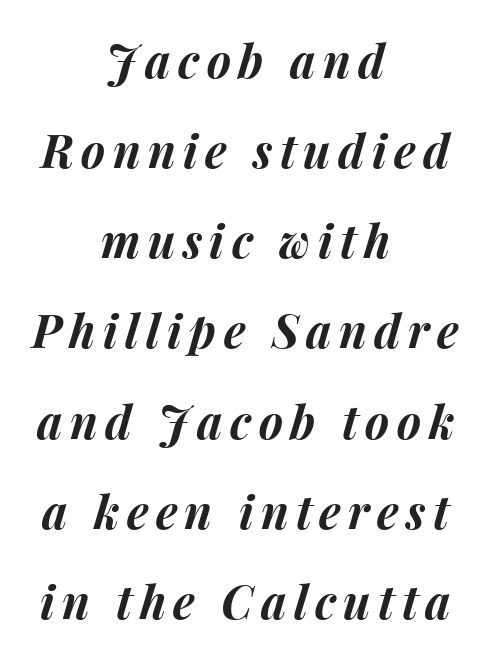
{"italic": "yes", "lean": "right", "slant_degrees": 15, "bold": "yes", "weight": "bold", "width": "normal", "stroke_contrast": "medium", "x_height": "medium", "monospaced": "no", "underline": "no", "align": "center", "line_spacing": "loose", "line_spacing_ratio": 1.96, "glyph_px": 46}
